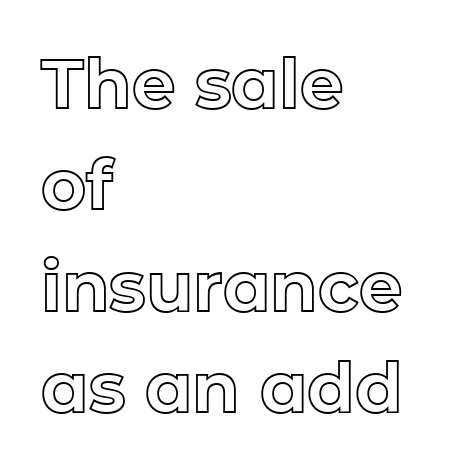
The image shows 69 px text type, upright; set left-aligned, normal line spacing (1.47x), normal letter spacing, not underlined; a medium x-height.
